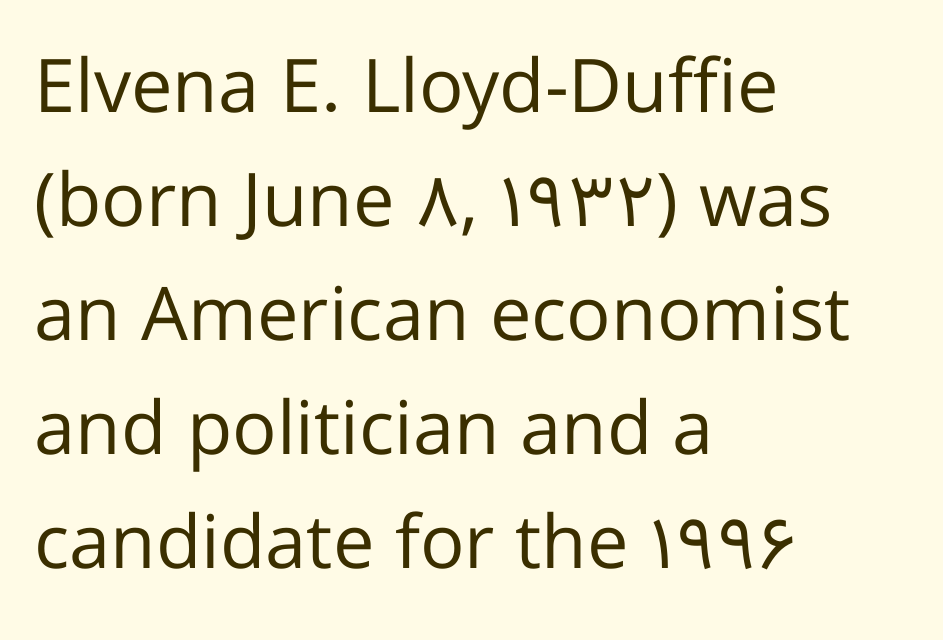
{"serif": "no", "italic": "no", "bold": "no", "weight": "regular", "width": "normal", "stroke_contrast": "low", "x_height": "medium", "monospaced": "no", "underline": "no", "align": "left", "line_spacing": "normal", "line_spacing_ratio": 1.54, "letter_spacing": "normal", "letter_spacing_em": 0.0, "glyph_px": 74}
